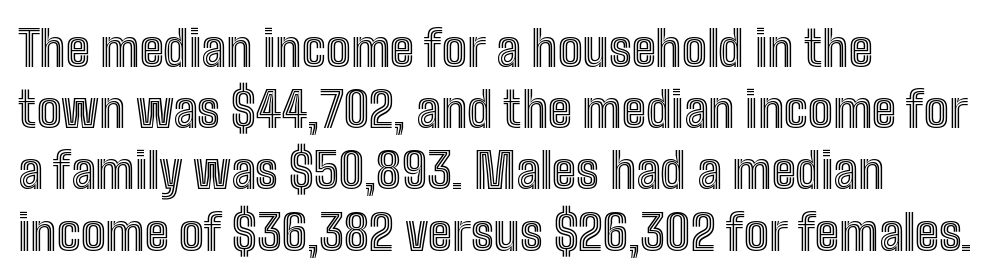
The image shows 49 px condensed type, upright; set left-aligned, normal line spacing (1.25x), normal letter spacing, not underlined; a medium x-height.
